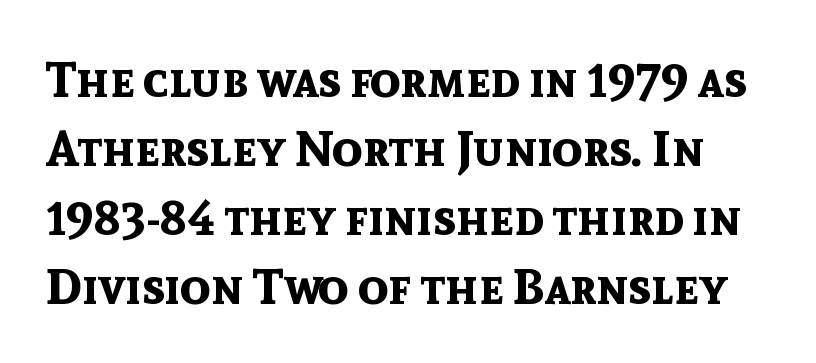
Q: Is the text bold? A: Yes.
Q: Is the text italic (slanted)? A: No, it is upright.
Q: Is the typeface a serif or a sans-serif typeface? A: Sans-serif.
Q: Is the text underlined? A: No.
Q: Is the spacing between letters normal or unusually wide? A: Normal.
Q: Is the spacing between lines tight, normal or loose? A: Normal.
Q: Width (condensed, normal, or wide)? A: Normal.
Q: x-height? A: Medium.
Q: Monospaced? A: No.
